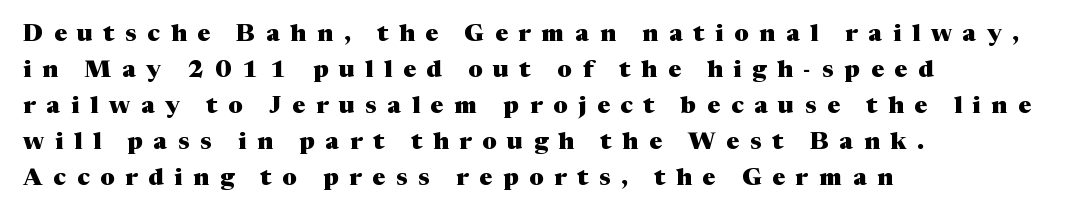
Q: Is the text bold? A: Yes.
Q: Is the text italic (slanted)? A: No, it is upright.
Q: Is the text underlined? A: No.
Q: How is the paragraph aligned? A: Left-aligned.
Q: Is the spacing between letters normal or unusually wide? A: Unusually wide.
Q: Is the spacing between lines tight, normal or loose? A: Normal.
